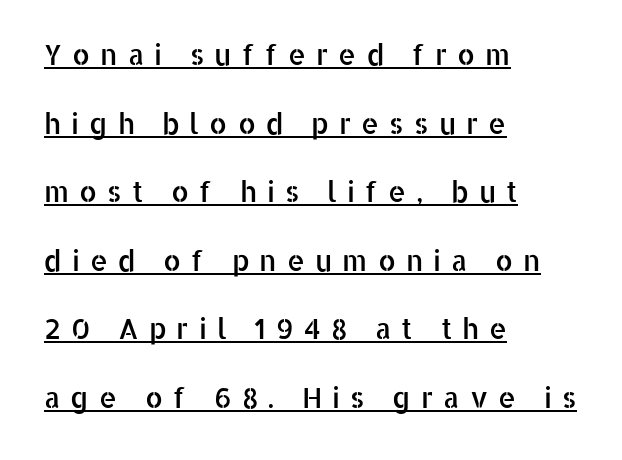
Quick note: not italic, upright. Rows of type keep a wide berth in the vertical direction. A typesetter would call this heavily tracked-out type. The typesetter chose a ragged-right arrangement here.
